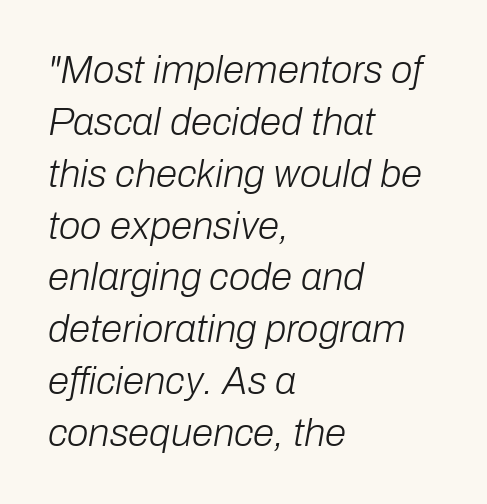
Q: Is the text bold? A: No.
Q: Is the text italic (slanted)? A: Yes, it leans right by about 10 degrees.
Q: Is the text underlined? A: No.
Q: How is the paragraph aligned? A: Left-aligned.
Q: Is the spacing between letters normal or unusually wide? A: Normal.
Q: Is the spacing between lines tight, normal or loose? A: Normal.
Q: Width (condensed, normal, or wide)? A: Normal.
Q: Stroke contrast? A: Low.
Q: x-height? A: Medium.
Q: Monospaced? A: No.
